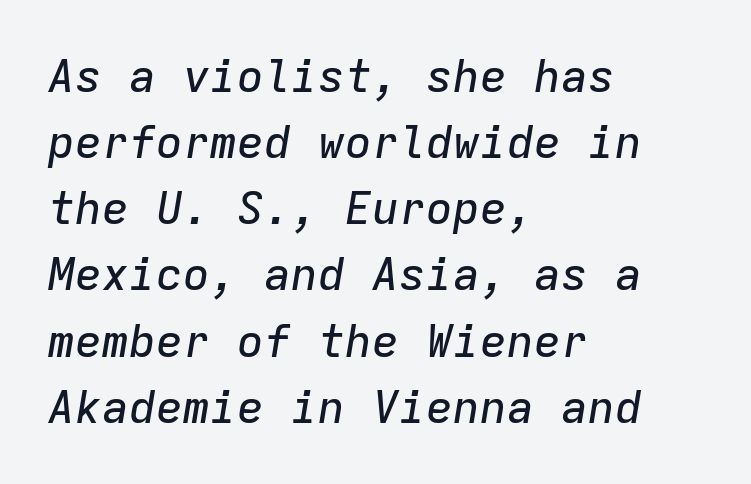
Successive baselines arrive at the customary interval. Has an underline been added? It has not. Note the uniform advance width — an 'i' takes as much space as an 'm'. This sample uses an oblique cut, with every glyph tilted off the vertical.
